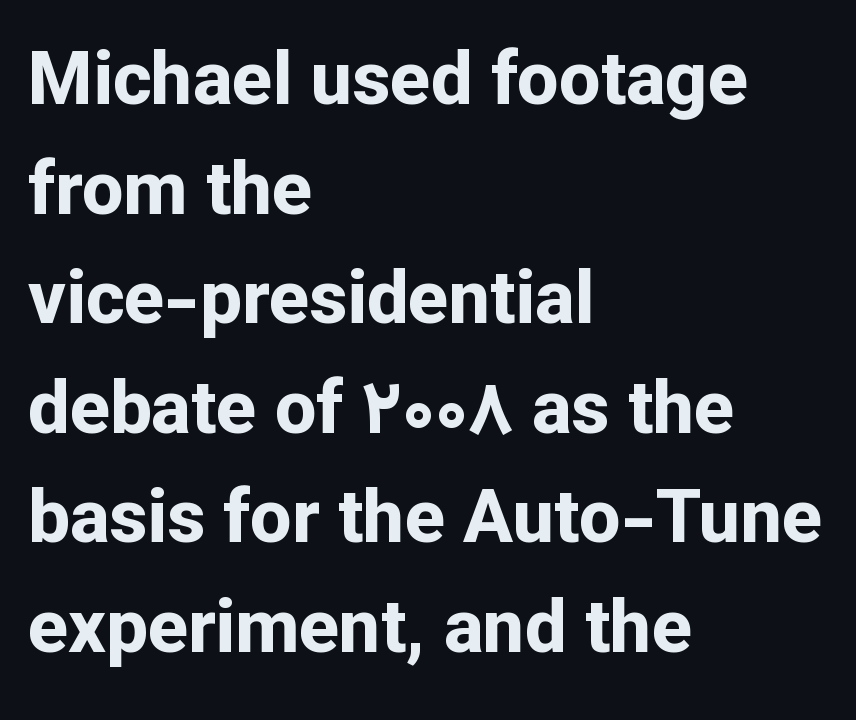
The image shows 74 px bold sans-serif type, upright; set left-aligned, normal line spacing (1.48x), normal letter spacing, not underlined; low stroke contrast and a medium x-height.
